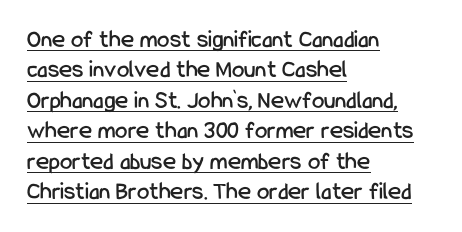
The image shows 25 px text type, upright; set left-aligned, line spacing 1.22x, normal letter spacing, underlined.
